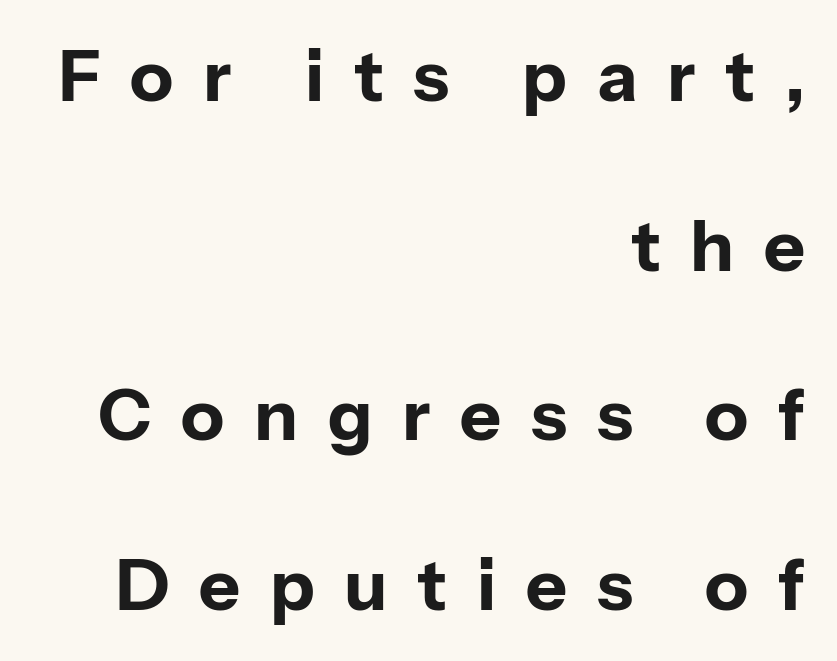
The image shows 71 px bold sans-serif type, upright; set right-aligned, loose line spacing (2.39x), unusually wide letter spacing (+0.42 em), not underlined; low stroke contrast and a medium x-height.
